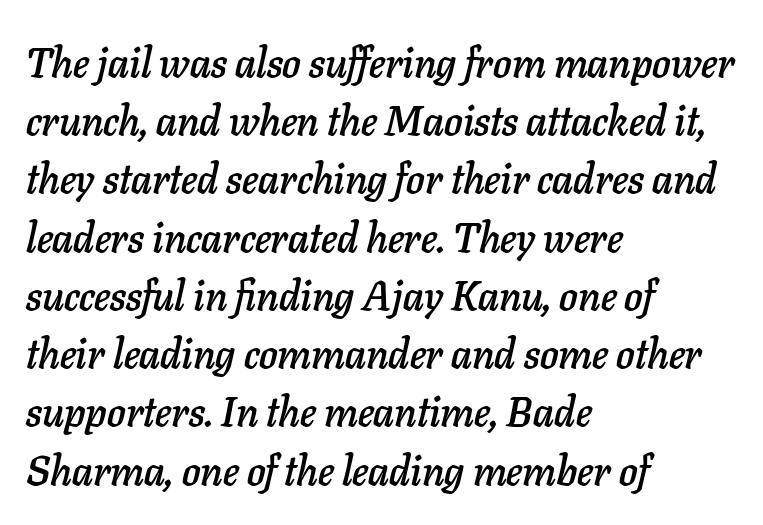
The image shows 41 px text type, italic (leaning right); set left-aligned, normal line spacing (1.42x), normal letter spacing, not underlined; low stroke contrast and a medium x-height.
